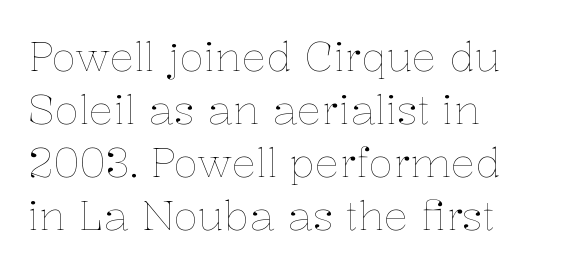
{"italic": "no", "bold": "no", "weight": "thin", "width": "normal", "stroke_contrast": "low", "x_height": "medium", "monospaced": "no", "underline": "no", "align": "left", "line_spacing": "normal", "line_spacing_ratio": 1.29, "letter_spacing": "normal", "letter_spacing_em": 0.0, "glyph_px": 41}
